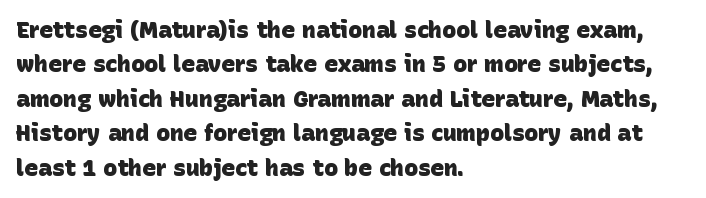
{"bold": "yes", "underline": "no", "align": "left", "line_spacing": "normal", "line_spacing_ratio": 1.5, "letter_spacing": "normal", "letter_spacing_em": 0.0, "glyph_px": 23}
